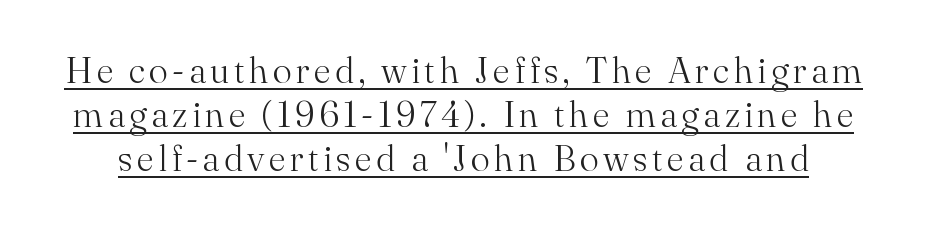
{"serif": "yes", "italic": "no", "bold": "no", "weight": "light", "width": "normal", "stroke_contrast": "medium", "x_height": "small", "monospaced": "no", "underline": "yes", "line_spacing_ratio": 1.22, "glyph_px": 36}
